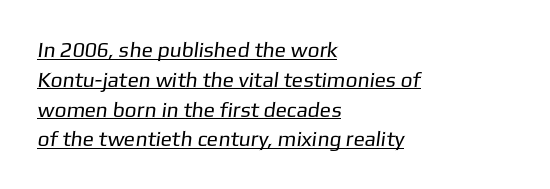
{"bold": "no", "underline": "yes", "align": "left", "line_spacing": "normal", "line_spacing_ratio": 1.42, "letter_spacing": "normal", "letter_spacing_em": 0.0, "glyph_px": 21}
